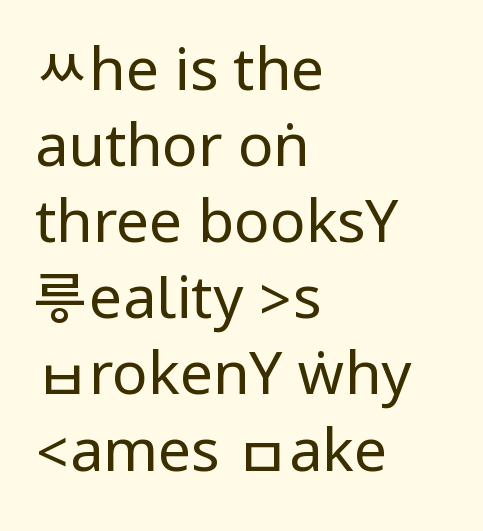
The image shows 59 px regular-weight, condensed sans-serif type, upright; set left-aligned, normal line spacing (1.29x), normal letter spacing, not underlined; low stroke contrast.
